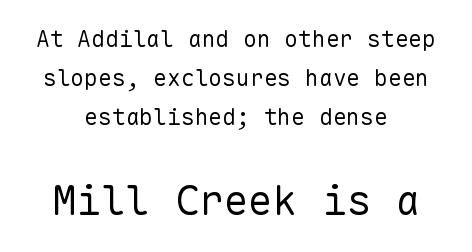
The image shows 41 px regular-weight sans-serif type, upright, monospaced; set centered, normal line spacing (1.7x), normal letter spacing, not underlined; the second (bottom) block is 1.78x larger; low stroke contrast and a medium x-height.
